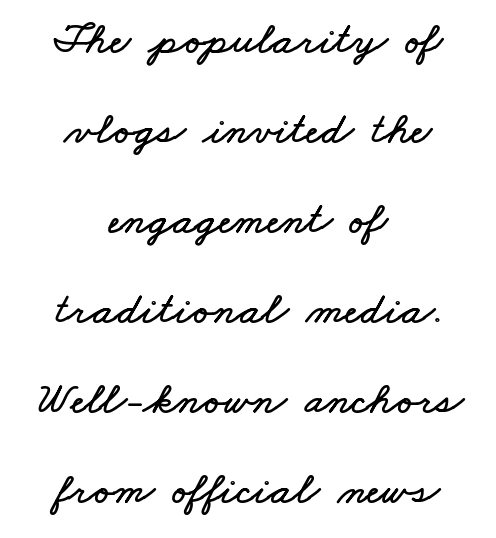
{"width": "wide", "stroke_contrast": "low", "x_height": "small", "monospaced": "no", "underline": "no", "align": "center", "line_spacing": "loose", "line_spacing_ratio": 2.0, "letter_spacing": "normal", "letter_spacing_em": 0.0, "glyph_px": 45}
